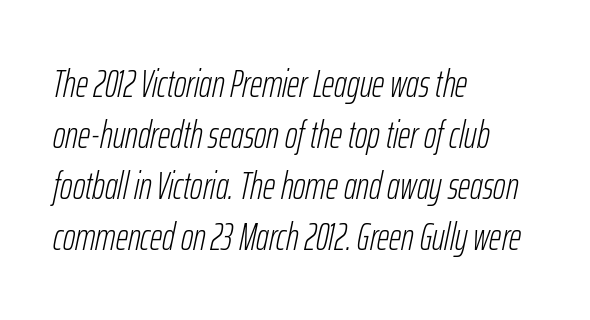
{"italic": "yes", "lean": "right", "slant_degrees": 12, "bold": "no", "weight": "light", "width": "condensed", "stroke_contrast": "low", "x_height": "medium", "monospaced": "no", "underline": "no", "align": "left", "line_spacing": "normal", "line_spacing_ratio": 1.34, "letter_spacing": "normal", "letter_spacing_em": 0.0, "glyph_px": 38}
